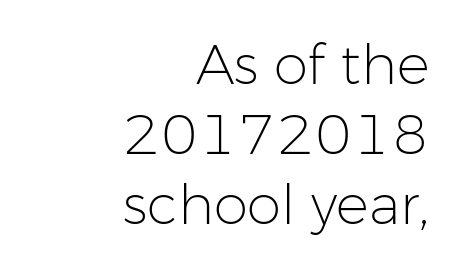
The image shows 55 px light sans-serif type, upright; set right-aligned, normal line spacing (1.27x), normal letter spacing, not underlined; low stroke contrast and a medium x-height.
